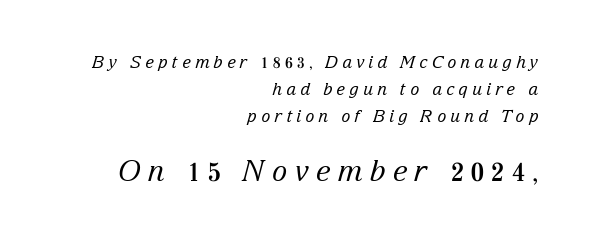
A typesetter would call this proportional, since set widths differ per character. Unmarked baselines from the first word to the last. Is the letter spacing exaggerated? Yes — the characters are pushed far apart. Caption: upper text group reduced, lower text group enlarged. The font family rendered here belongs to the serif group.
